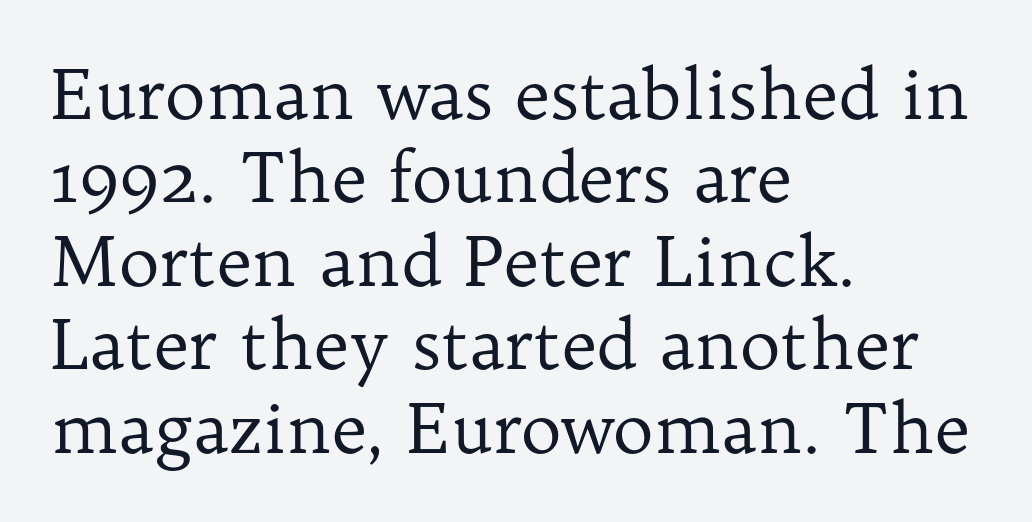
{"serif": "yes", "italic": "no", "bold": "no", "weight": "regular", "width": "normal", "stroke_contrast": "low", "x_height": "medium", "monospaced": "no", "underline": "no", "align": "left", "line_spacing_ratio": 1.21, "letter_spacing": "normal", "letter_spacing_em": 0.0, "glyph_px": 69}
